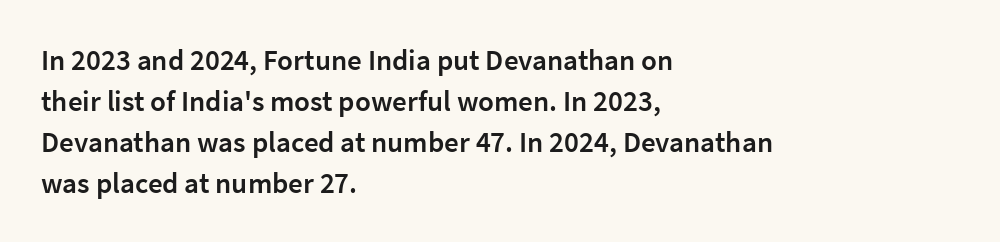
Q: Is the text bold? A: Semi-bold.
Q: Is the text italic (slanted)? A: No, it is upright.
Q: Is the typeface a serif or a sans-serif typeface? A: Sans-serif.
Q: Is the text underlined? A: No.
Q: How is the paragraph aligned? A: Left-aligned.
Q: Is the spacing between letters normal or unusually wide? A: Normal.
Q: Is the spacing between lines tight, normal or loose? A: Normal.
Q: Width (condensed, normal, or wide)? A: Normal.
Q: Stroke contrast? A: Low.
Q: x-height? A: Medium.
Q: Monospaced? A: No.
